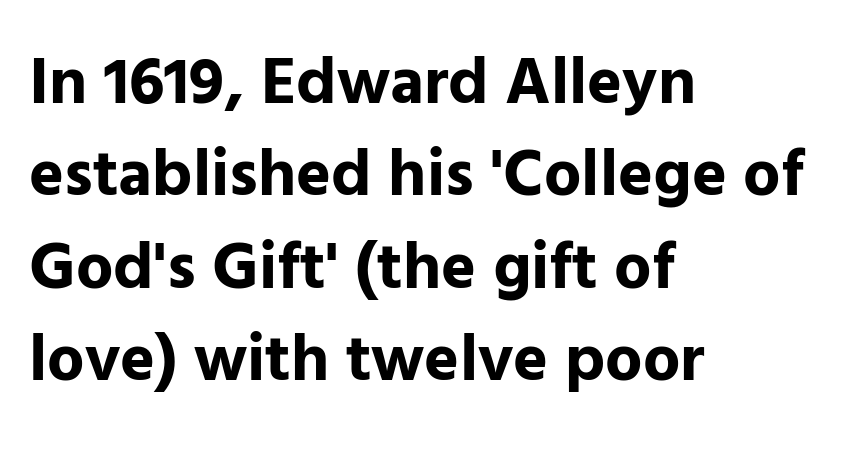
{"serif": "no", "italic": "no", "bold": "yes", "weight": "bold", "width": "normal", "stroke_contrast": "low", "x_height": "medium", "monospaced": "no", "underline": "no", "align": "left", "line_spacing": "normal", "line_spacing_ratio": 1.4, "letter_spacing": "normal", "letter_spacing_em": 0.0, "glyph_px": 66}
